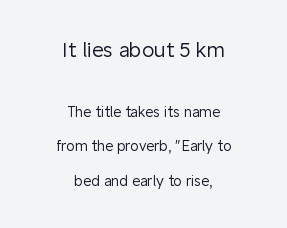
The image shows 20 px text type, upright; set centered, loose line spacing (2.48x), normal letter spacing, not underlined; the first (top) block is 1.43x larger.
